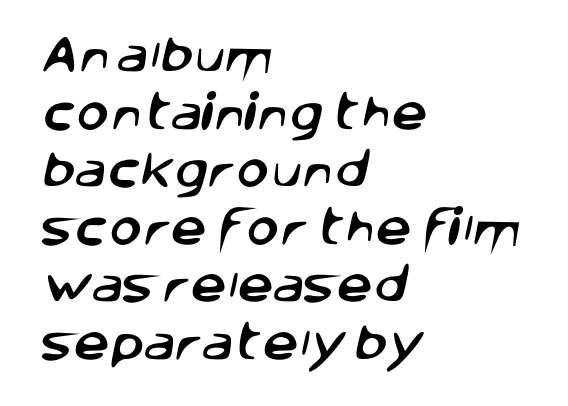
Q: Is the typeface a serif or a sans-serif typeface? A: Sans-serif.
Q: Is the text underlined? A: No.
Q: How is the paragraph aligned? A: Left-aligned.
Q: Is the spacing between letters normal or unusually wide? A: Normal.
Q: Is the spacing between lines tight, normal or loose? A: Normal.
Q: Width (condensed, normal, or wide)? A: Normal.
Q: Stroke contrast? A: Low.
Q: x-height? A: Large.
Q: Monospaced? A: No.
